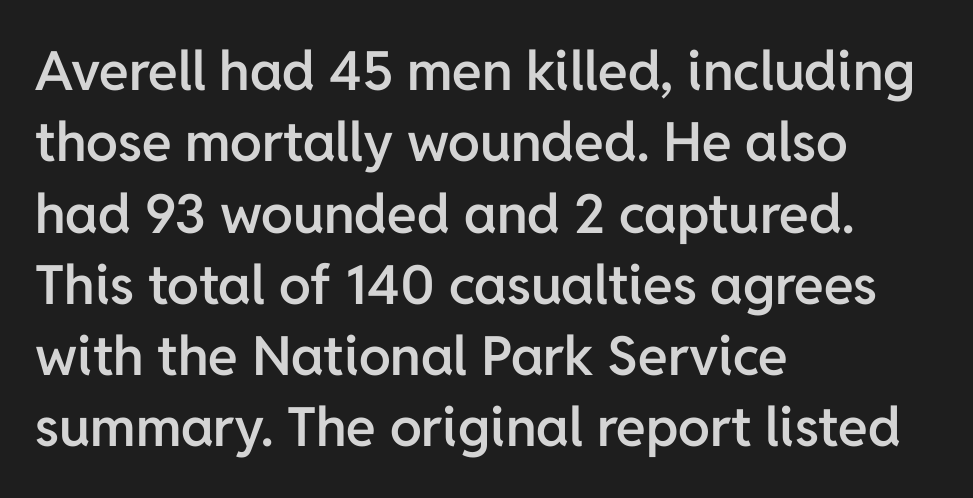
The image shows 54 px semibold sans-serif type, upright; set left-aligned, normal line spacing (1.32x), normal letter spacing, not underlined; low stroke contrast and a medium x-height.
